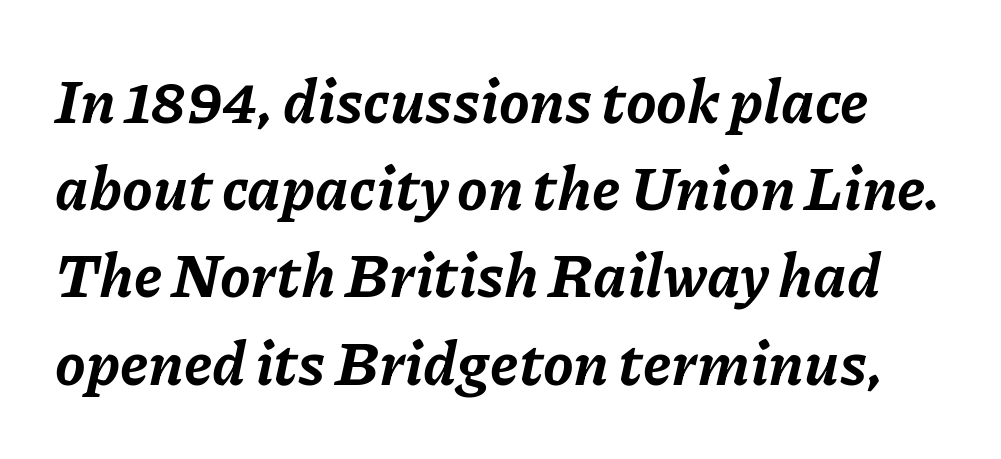
The image shows 61 px bold type, italic (leaning right); set normal line spacing (1.43x), normal letter spacing, not underlined; low stroke contrast and a medium x-height.
